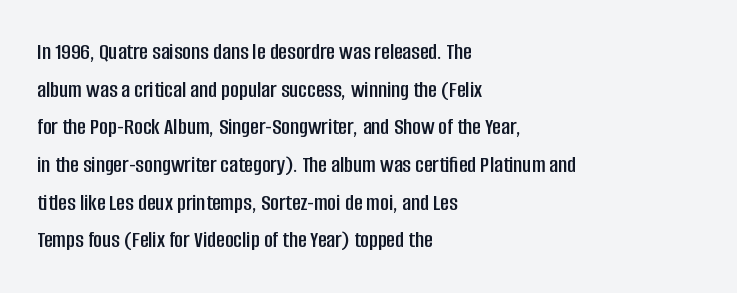
The image shows 24 px text type, upright; set left-aligned, normal line spacing (1.57x), normal letter spacing, not underlined.
